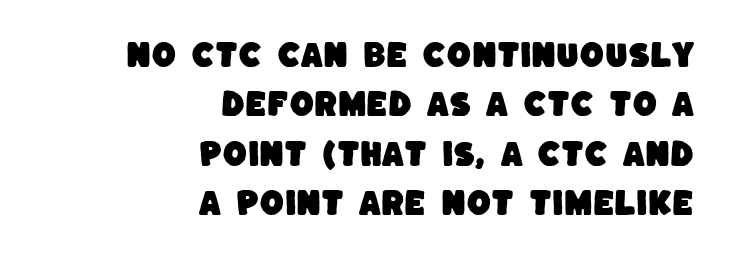
Q: Is the typeface a serif or a sans-serif typeface? A: Sans-serif.
Q: Is the text underlined? A: No.
Q: How is the paragraph aligned? A: Right-aligned.
Q: Is the spacing between letters normal or unusually wide? A: Normal.
Q: Width (condensed, normal, or wide)? A: Normal.
Q: Stroke contrast? A: Low.
Q: x-height? A: Large.
Q: Monospaced? A: No.
